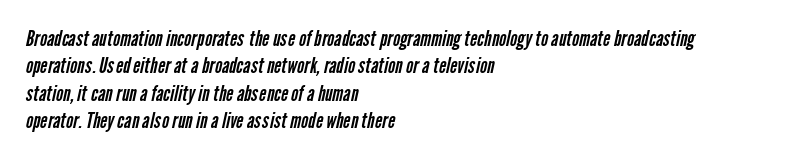
Does extra space separate the letters? No, they use regular spacing. Is the stroke heavy? The answer is a plain regular-or-lighter. Descenders are the only things crossing below the line. The paragraph shown leans on its left margin.
